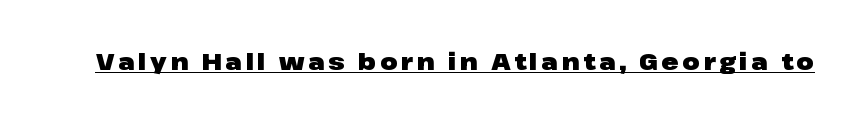
The image shows 23 px bold type, upright; set underlined.
